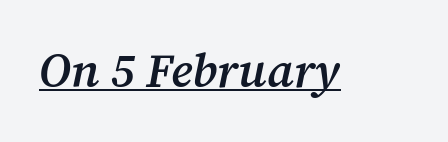
Spacing between characters is what you'd get straight out of the box. These lines carry some extra weight — a demibold, not a full bold. Has an underline been added? It has. The face used here has a pronounced slope to its letters. The face used here is proportionally spaced, like ordinary book or web type. Unlike a clean sans, this face finishes its strokes with serifs.
